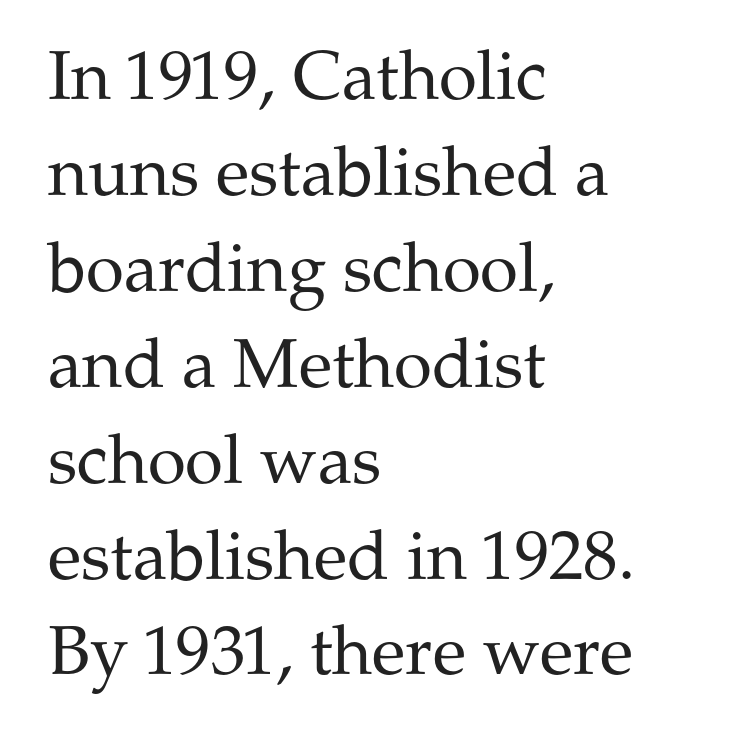
Q: Is the text bold? A: No.
Q: Is the text italic (slanted)? A: No, it is upright.
Q: Is the typeface a serif or a sans-serif typeface? A: Serif.
Q: Is the text underlined? A: No.
Q: How is the paragraph aligned? A: Left-aligned.
Q: Is the spacing between letters normal or unusually wide? A: Normal.
Q: Is the spacing between lines tight, normal or loose? A: Normal.
Q: Width (condensed, normal, or wide)? A: Normal.
Q: Stroke contrast? A: Medium.
Q: x-height? A: Medium.
Q: Monospaced? A: No.
